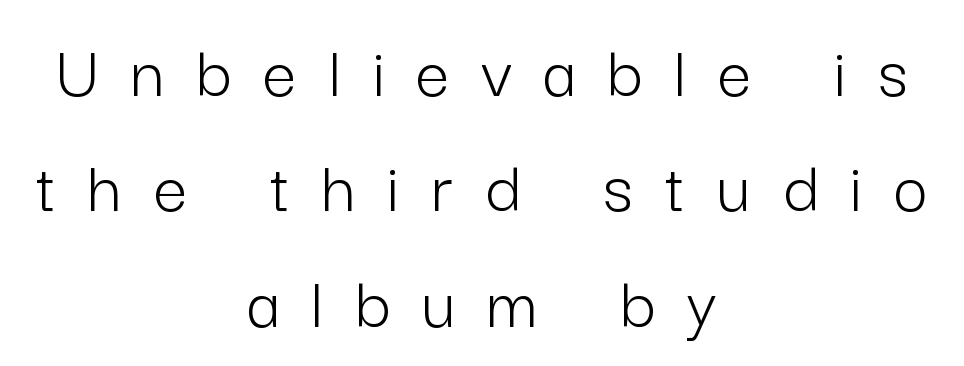
Q: Is the text bold? A: No.
Q: Is the text italic (slanted)? A: No, it is upright.
Q: Is the typeface a serif or a sans-serif typeface? A: Sans-serif.
Q: Is the text underlined? A: No.
Q: How is the paragraph aligned? A: Centered.
Q: Is the spacing between letters normal or unusually wide? A: Unusually wide.
Q: Is the spacing between lines tight, normal or loose? A: Normal.
Q: Width (condensed, normal, or wide)? A: Normal.
Q: Stroke contrast? A: Low.
Q: x-height? A: Medium.
Q: Monospaced? A: No.
